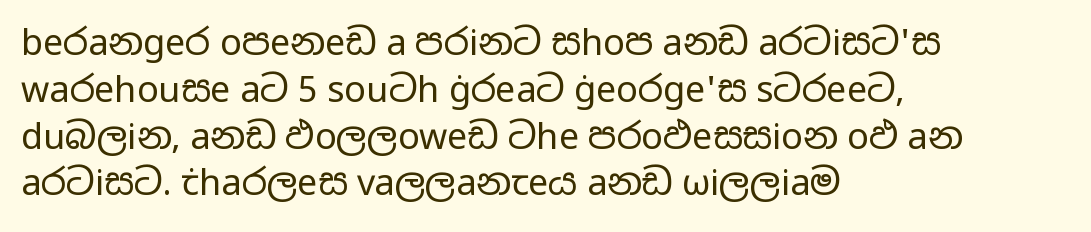
{"serif": "no", "italic": "no", "bold": "no", "weight": "regular", "width": "wide", "stroke_contrast": "low", "x_height": "medium", "monospaced": "no", "underline": "no", "align": "left", "line_spacing": "normal", "line_spacing_ratio": 1.3, "letter_spacing": "normal", "letter_spacing_em": 0.0, "glyph_px": 36}
